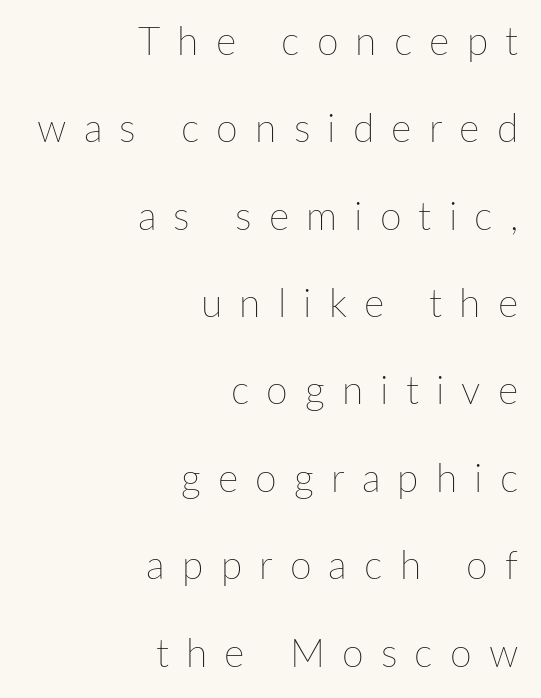
Honestly, there is no underline to notice here at all. The type sits square on the baseline with zero lean. No letter is thick-stroked: the sample isn't bold. These lines are rendered in a variable-pitch font. The vertical gap from one line to the next is large.
